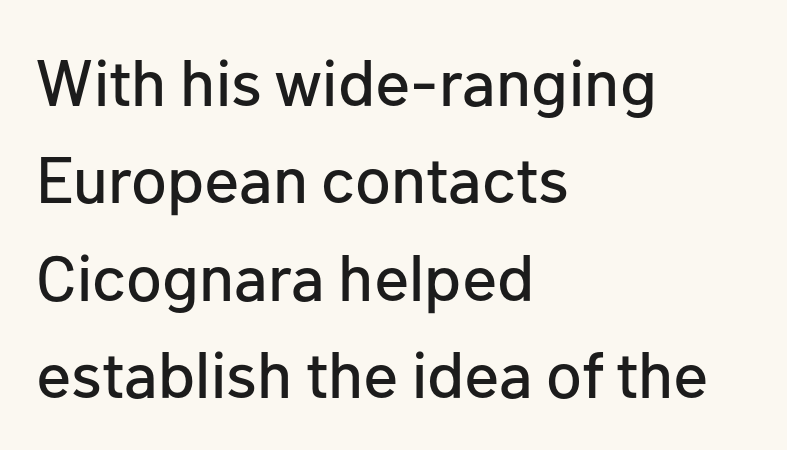
Every row of glyphs begins at an identical x-position on the left. It's the straight-up-and-down kind of type. If you measured baseline to baseline, you'd find a middling distance. There is no visible air inserted between adjacent glyphs.
